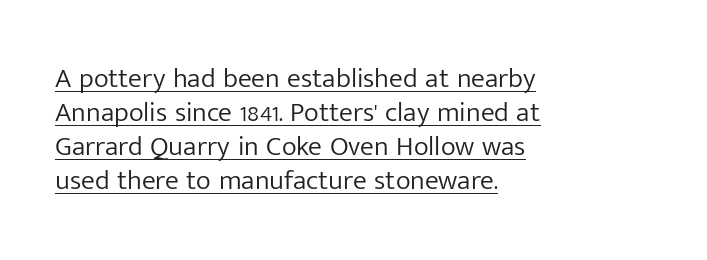
{"serif": "no", "italic": "no", "bold": "no", "weight": "light", "width": "normal", "stroke_contrast": "low", "x_height": "medium", "monospaced": "no", "underline": "yes", "align": "left", "line_spacing_ratio": 1.22, "letter_spacing": "normal", "letter_spacing_em": 0.0, "glyph_px": 28}
